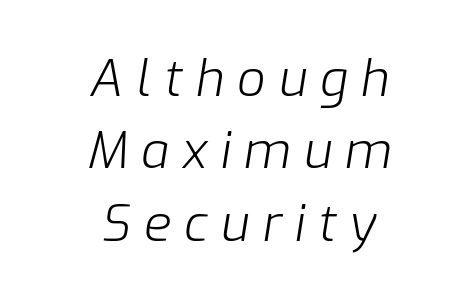
{"italic": "yes", "lean": "right", "slant_degrees": 9, "bold": "no", "weight": "light", "width": "normal", "stroke_contrast": "low", "x_height": "medium", "monospaced": "no", "underline": "no", "align": "center", "line_spacing": "normal", "line_spacing_ratio": 1.45, "letter_spacing": "wide", "letter_spacing_em": 0.26, "glyph_px": 50}
